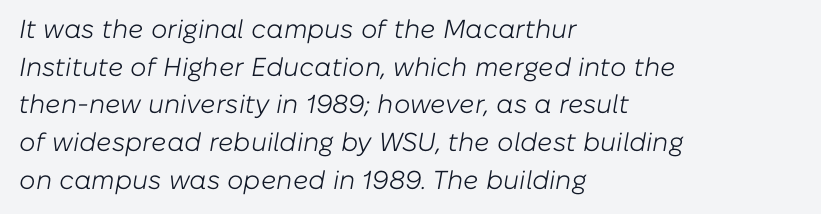
The passage shown has conventional tracking throughout. A typesetter would mark this as italic. Whoever set this chose a conventional vertical rhythm. Type without underlining. Line starts are locked; line ends wander. Think standard paragraph weight, or any step lighter than that.
